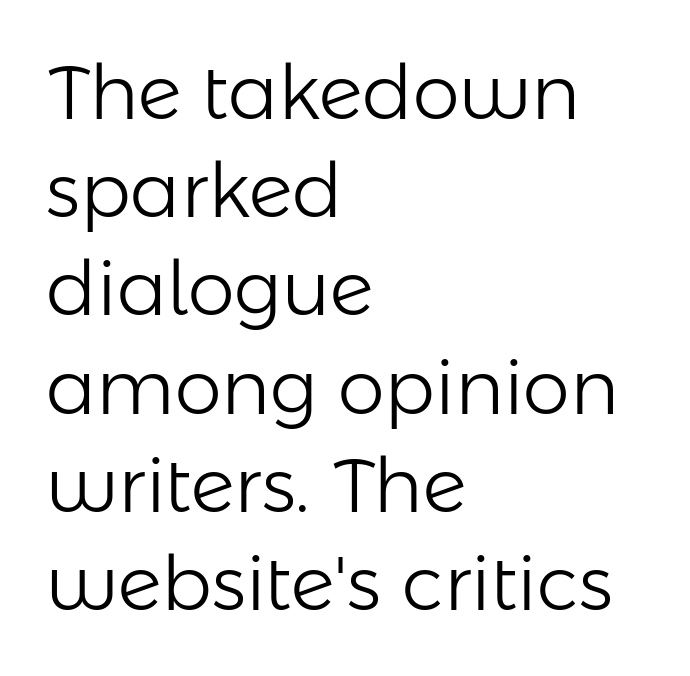
Q: Is the text bold? A: No.
Q: Is the text italic (slanted)? A: No, it is upright.
Q: Is the typeface a serif or a sans-serif typeface? A: Sans-serif.
Q: Is the text underlined? A: No.
Q: How is the paragraph aligned? A: Left-aligned.
Q: Is the spacing between letters normal or unusually wide? A: Normal.
Q: Is the spacing between lines tight, normal or loose? A: Normal.
Q: Width (condensed, normal, or wide)? A: Normal.
Q: Stroke contrast? A: Low.
Q: x-height? A: Medium.
Q: Monospaced? A: No.
